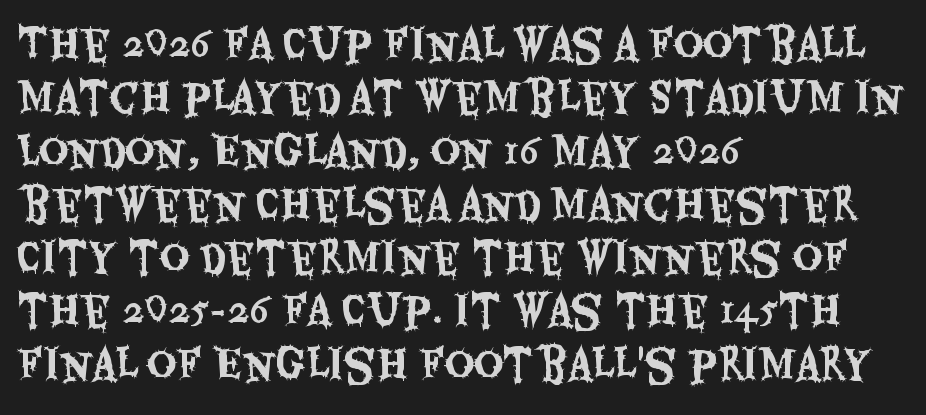
The image shows 41 px condensed sans-serif type, upright; set left-aligned, normal line spacing (1.3x), normal letter spacing, not underlined; medium stroke contrast and a large x-height.
